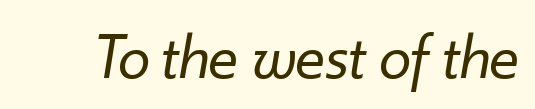
The image shows 65 px regular-weight type, italic (leaning right); set normal letter spacing, not underlined; low stroke contrast and a small x-height.
